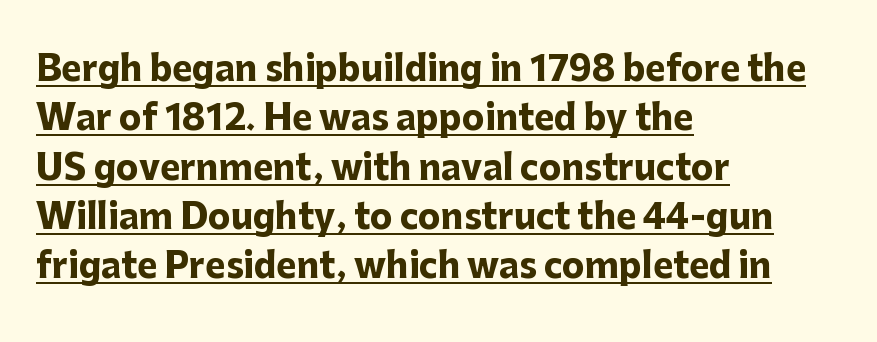
The image shows 34 px heavy sans-serif type, upright; set left-aligned, normal line spacing (1.45x), normal letter spacing, underlined; low stroke contrast and a medium x-height.
